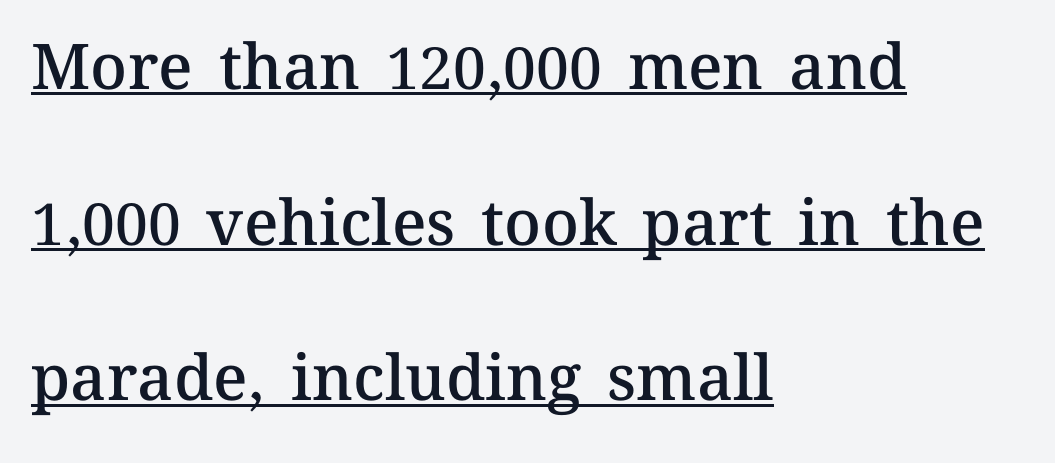
Q: Is the text bold? A: Semi-bold.
Q: Is the text italic (slanted)? A: No, it is upright.
Q: Is the text underlined? A: Yes.
Q: How is the paragraph aligned? A: Left-aligned.
Q: Is the spacing between letters normal or unusually wide? A: Normal.
Q: Is the spacing between lines tight, normal or loose? A: Loose.
Q: Width (condensed, normal, or wide)? A: Normal.
Q: Stroke contrast? A: Medium.
Q: x-height? A: Medium.
Q: Monospaced? A: No.
